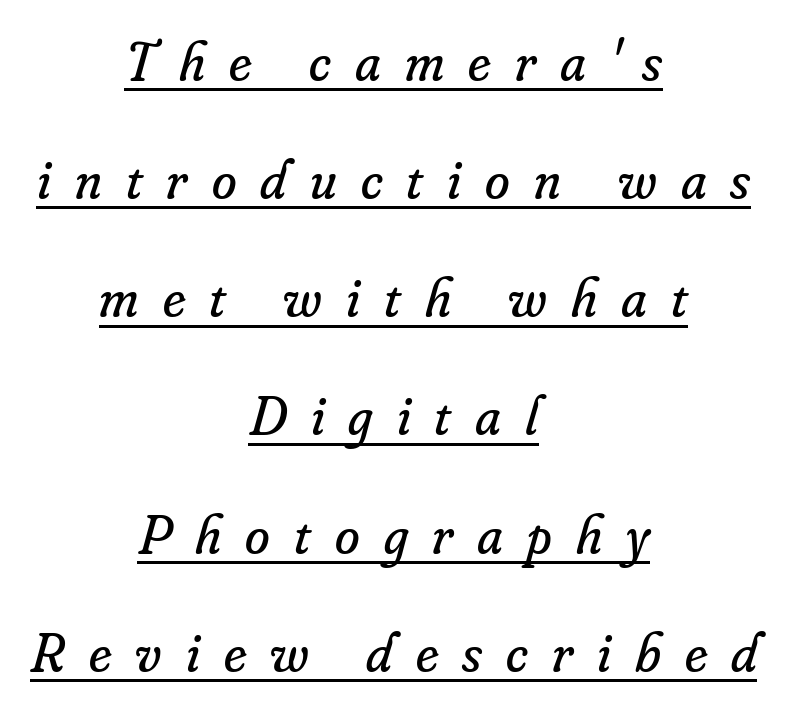
Stroke terminals: seriffed. Is the type heavy? It reads as light-to-regular instead. If you drew a line through each stem, it would be angled. Each letter keeps its own natural width here, so spacing adapts to shape. Compared with a flush-left layout, this one balances lines on the center instead. One glance says open: line gaps are wider than usual.
